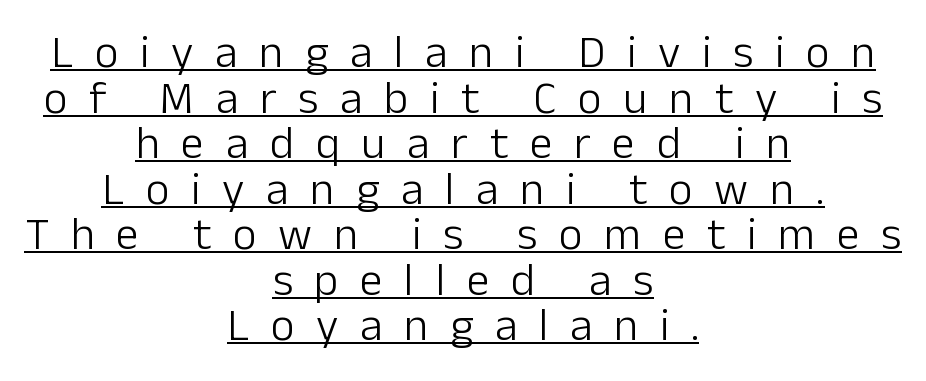
Spacing verdict: proportional, widths tailored to each character. The text was rendered using a sans face with plain stroke endings. Compared with a flush-left layout, this one balances lines on the center instead. The designer dialed line spacing down below the default.
